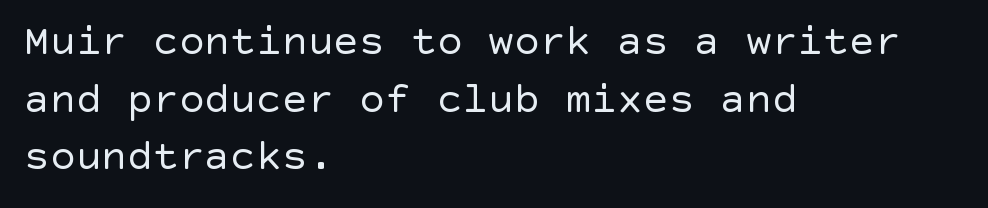
The image shows 43 px regular-weight sans-serif type, upright; set left-aligned, normal line spacing (1.34x), normal letter spacing, not underlined; a large x-height.
